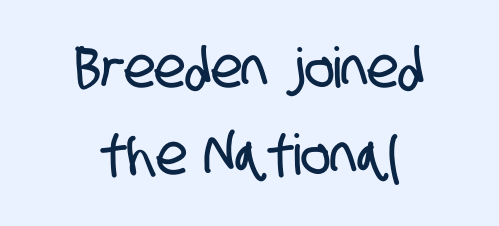
{"serif": "no", "width": "condensed", "stroke_contrast": "low", "x_height": "large", "monospaced": "no", "underline": "no", "align": "center", "line_spacing": "normal", "line_spacing_ratio": 1.55, "letter_spacing": "normal", "letter_spacing_em": 0.0, "glyph_px": 56}
